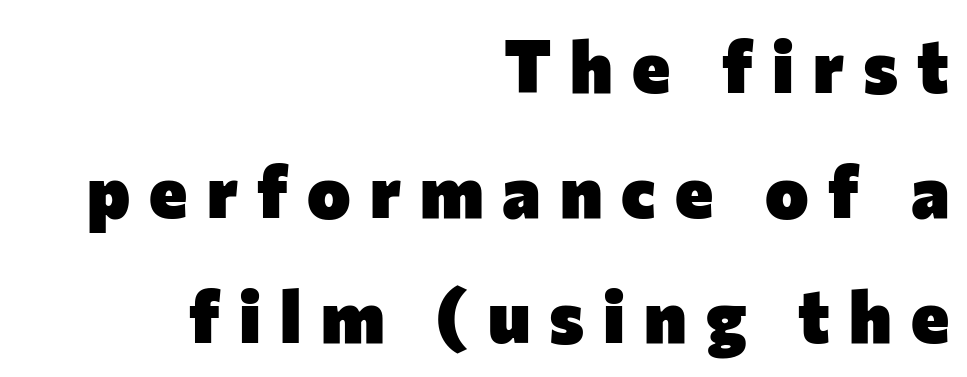
{"serif": "no", "italic": "no", "bold": "yes", "weight": "heavy", "width": "normal", "stroke_contrast": "low", "x_height": "medium", "monospaced": "no", "underline": "no", "align": "right", "line_spacing_ratio": 1.71, "letter_spacing": "wide", "letter_spacing_em": 0.26, "glyph_px": 73}
